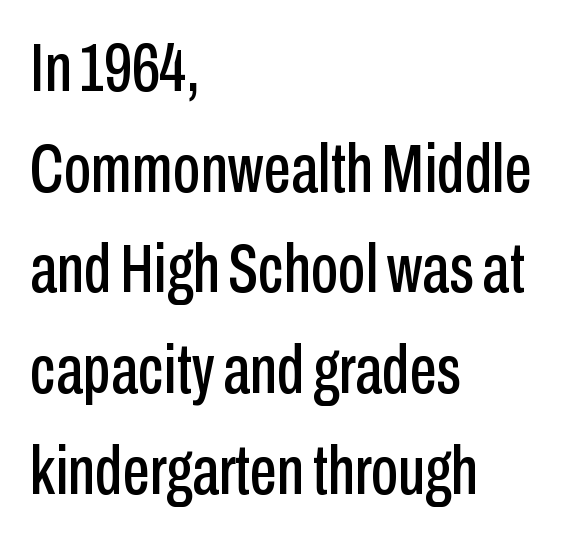
The image shows 69 px condensed sans-serif type, upright; set left-aligned, normal line spacing (1.46x), normal letter spacing, not underlined; low stroke contrast and a medium x-height.
